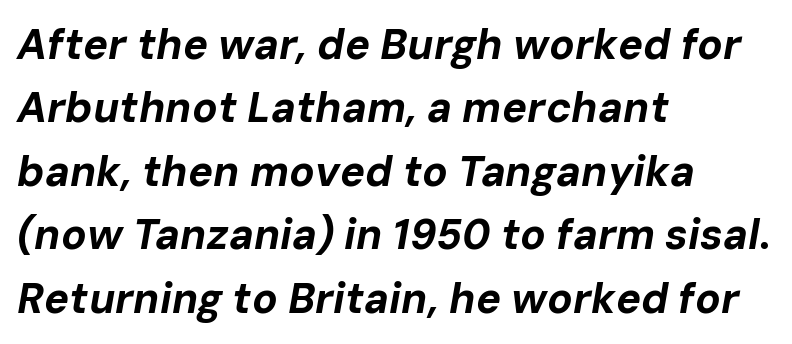
The image shows 42 px bold type, italic (leaning right); set left-aligned, normal line spacing (1.51x), normal letter spacing, not underlined; low stroke contrast and a medium x-height.
